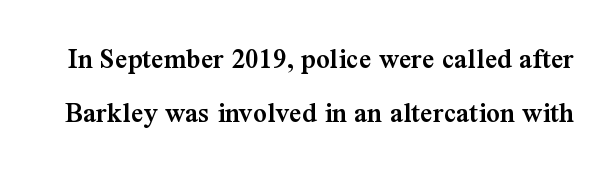
{"serif": "yes", "italic": "no", "bold": "semi", "weight": "semibold", "width": "normal", "stroke_contrast": "medium", "x_height": "medium", "monospaced": "no", "underline": "no", "line_spacing_ratio": 1.8, "letter_spacing": "normal", "letter_spacing_em": 0.0, "glyph_px": 30}
